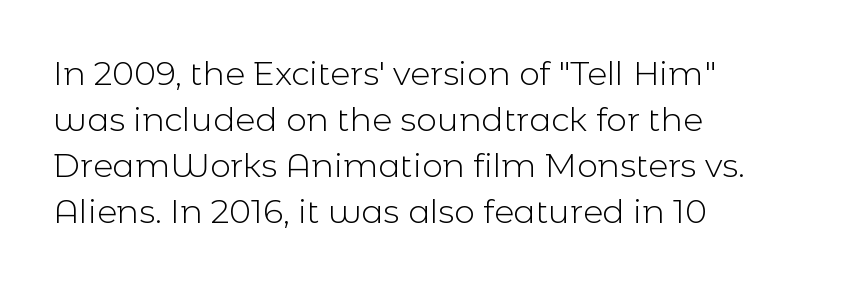
Students, note that the glyphs here touch the page at normal intervals. The passage shown is typeset with a sans-serif family. The string is rendered with underlining switched off. Varying glyph widths throughout — classic text-font behaviour.
